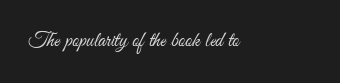
Q: Is the text bold? A: No.
Q: Is the text italic (slanted)? A: Yes.
Q: Is the text underlined? A: No.
Q: How is the paragraph aligned? A: Left-aligned.
Q: Is the spacing between letters normal or unusually wide? A: Normal.
